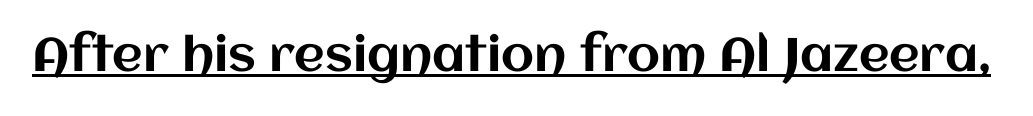
{"italic": "no", "width": "normal", "stroke_contrast": "medium", "x_height": "large", "monospaced": "no", "underline": "yes", "letter_spacing": "normal", "letter_spacing_em": 0.0, "glyph_px": 47}
